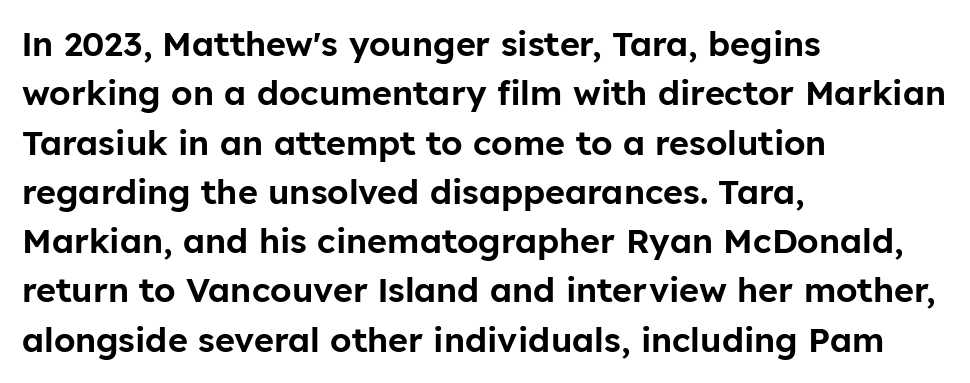
Q: Is the text italic (slanted)? A: No, it is upright.
Q: Is the typeface a serif or a sans-serif typeface? A: Sans-serif.
Q: Is the text underlined? A: No.
Q: How is the paragraph aligned? A: Left-aligned.
Q: Is the spacing between letters normal or unusually wide? A: Normal.
Q: Is the spacing between lines tight, normal or loose? A: Normal.
Q: Width (condensed, normal, or wide)? A: Normal.
Q: Stroke contrast? A: Low.
Q: x-height? A: Medium.
Q: Monospaced? A: No.
